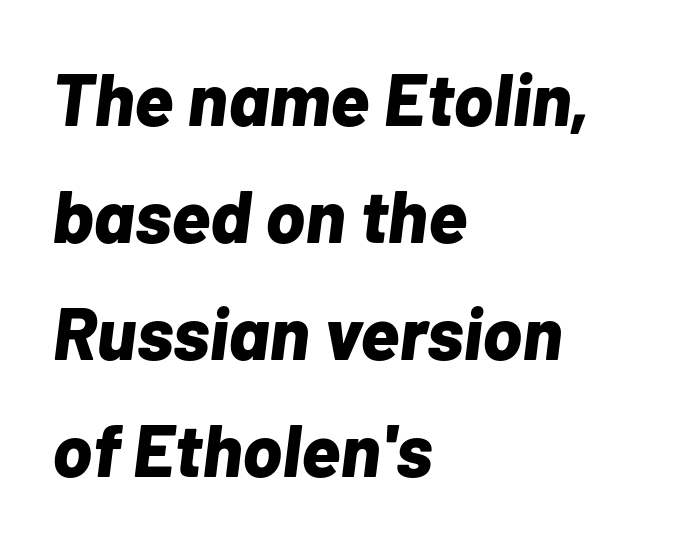
This sample has the flowing, uneven cadence of proportional lettering. Nobody touched the tracking dial on this one. This block has exactly the height ordinary leading produces. A full-strength bold gives these letters their thick strokes.
